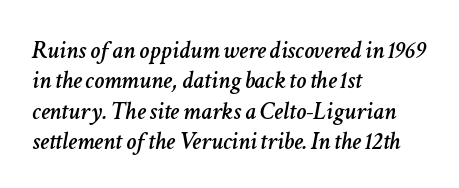
Caption: multi-line text, flush left, ragged right. Posture: slanted. A typesetter would call this zero additional tracking. The baseline area is clear.
